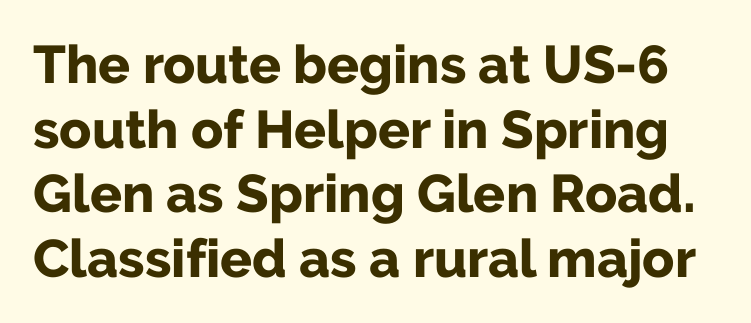
{"serif": "no", "italic": "no", "bold": "yes", "weight": "bold", "width": "normal", "stroke_contrast": "low", "x_height": "medium", "monospaced": "no", "underline": "no", "line_spacing_ratio": 1.22, "letter_spacing": "normal", "letter_spacing_em": 0.0, "glyph_px": 53}
